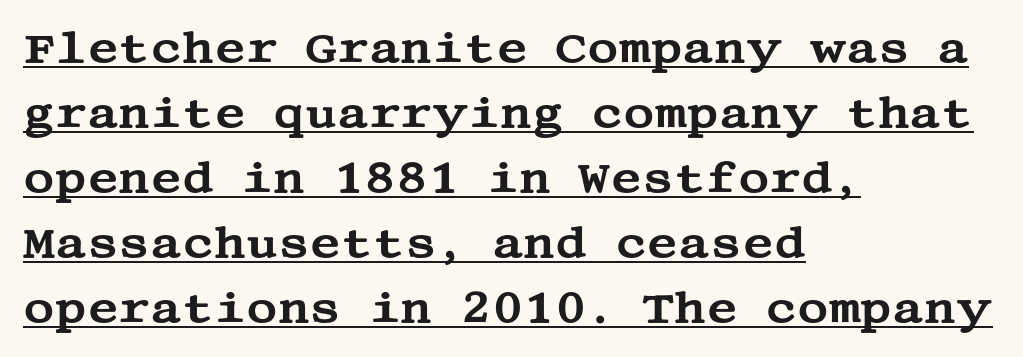
Q: Is the text italic (slanted)? A: No, it is upright.
Q: Is the typeface a serif or a sans-serif typeface? A: Serif.
Q: Is the text underlined? A: Yes.
Q: How is the paragraph aligned? A: Left-aligned.
Q: Is the spacing between letters normal or unusually wide? A: Normal.
Q: Is the spacing between lines tight, normal or loose? A: Normal.
Q: Width (condensed, normal, or wide)? A: Wide.
Q: Stroke contrast? A: Medium.
Q: x-height? A: Large.
